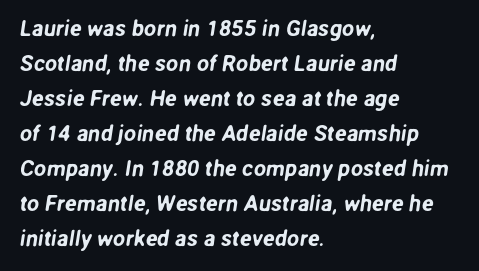
Layout note: lines flush left. Descenders are the only things crossing below the line. The vertical gap from one line to the next is medium. Caption: standard tracking, unaltered.
